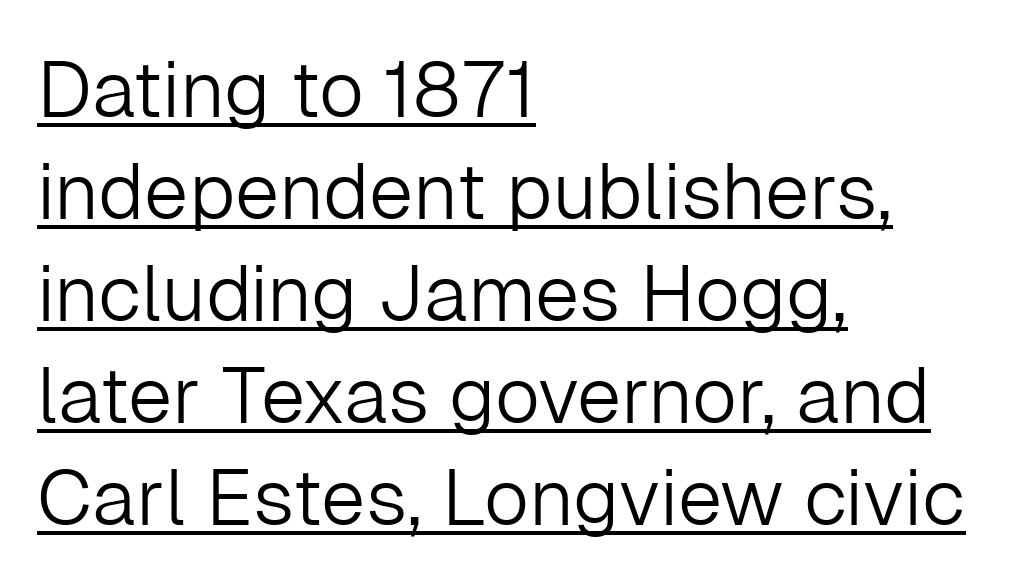
Beneath each row of characters lies a ruled line. Stroke thickness stays within the range of a standard reading face or lighter. Does the leading feel generous? No, just average. Visually the block forms a straight wall on the left and a jagged coastline on the right.
